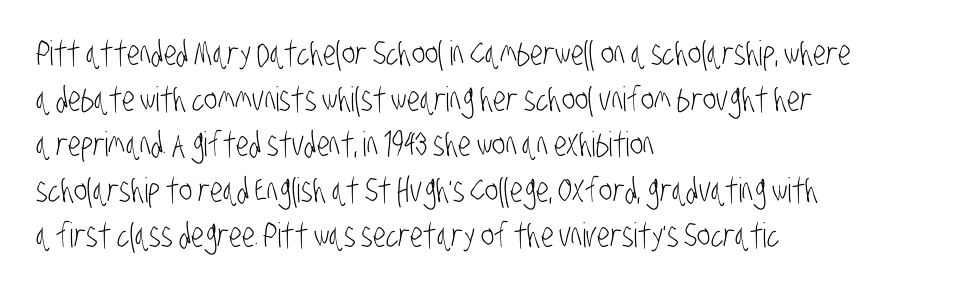
Q: Is the text bold? A: No.
Q: Is the typeface a serif or a sans-serif typeface? A: Sans-serif.
Q: Is the text underlined? A: No.
Q: How is the paragraph aligned? A: Left-aligned.
Q: Is the spacing between letters normal or unusually wide? A: Normal.
Q: Is the spacing between lines tight, normal or loose? A: Normal.
Q: Width (condensed, normal, or wide)? A: Condensed.
Q: Stroke contrast? A: Low.
Q: x-height? A: Large.
Q: Monospaced? A: No.
